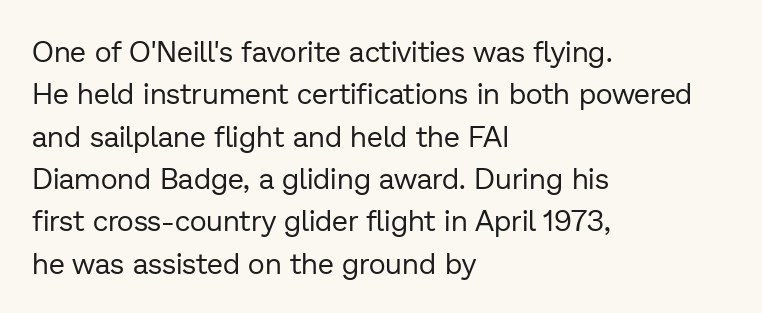
Quick note: not italic, upright. Nobody touched the tracking dial on this one. Teacher's note: observe the even left margin — that is flush-left alignment. No heavy texture on the line: the type isn't bold. Serifs: no, the terminals of the letterforms are clean. Each letter keeps its own natural width here, so spacing adapts to shape.
